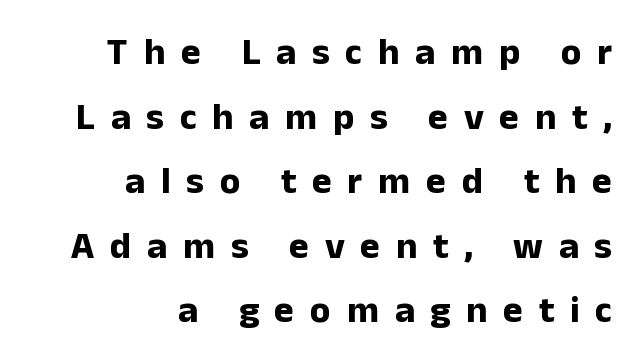
{"serif": "no", "italic": "no", "bold": "yes", "weight": "bold", "width": "normal", "stroke_contrast": "low", "x_height": "medium", "monospaced": "no", "underline": "no", "align": "right", "line_spacing": "normal", "line_spacing_ratio": 1.7, "letter_spacing": "wide", "letter_spacing_em": 0.41, "glyph_px": 38}
